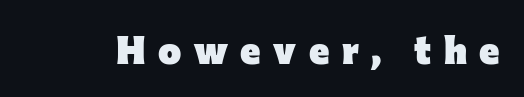
{"serif": "no", "italic": "no", "bold": "yes", "weight": "heavy", "width": "normal", "stroke_contrast": "low", "x_height": "medium", "monospaced": "no", "underline": "no", "letter_spacing": "wide", "letter_spacing_em": 0.32, "glyph_px": 39}
